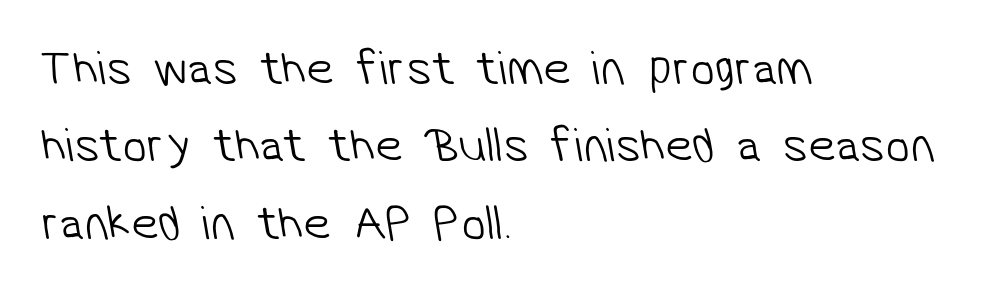
The image shows 49 px light sans-serif type; set left-aligned, normal line spacing (1.58x), normal letter spacing, not underlined; low stroke contrast and a medium x-height.
